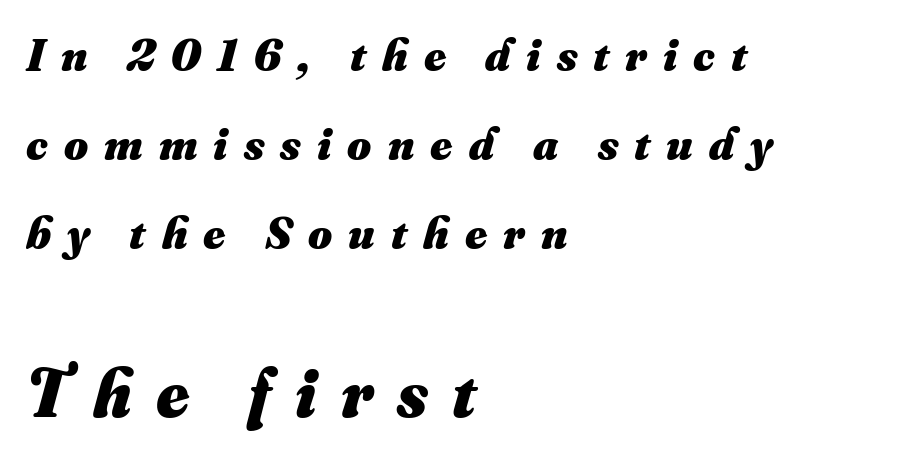
Q: Is the text bold? A: Yes.
Q: Is the text underlined? A: No.
Q: How is the paragraph aligned? A: Left-aligned.
Q: Is the spacing between letters normal or unusually wide? A: Unusually wide.
Q: Is the spacing between lines tight, normal or loose? A: Loose.
Q: Which block of text is set in a larger size, the first (top) or the second (bottom)? A: The second (bottom) one.
Q: Width (condensed, normal, or wide)? A: Normal.
Q: Stroke contrast? A: Medium.
Q: x-height? A: Small.
Q: Monospaced? A: No.
